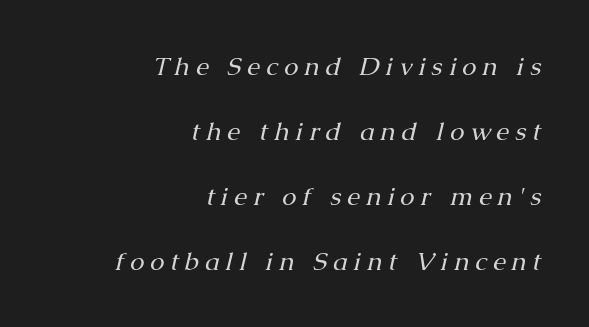
{"italic": "yes", "lean": "right", "slant_degrees": 13, "bold": "no", "underline": "no", "align": "right", "line_spacing": "loose", "line_spacing_ratio": 2.5, "letter_spacing": "wide", "letter_spacing_em": 0.23, "glyph_px": 26}
